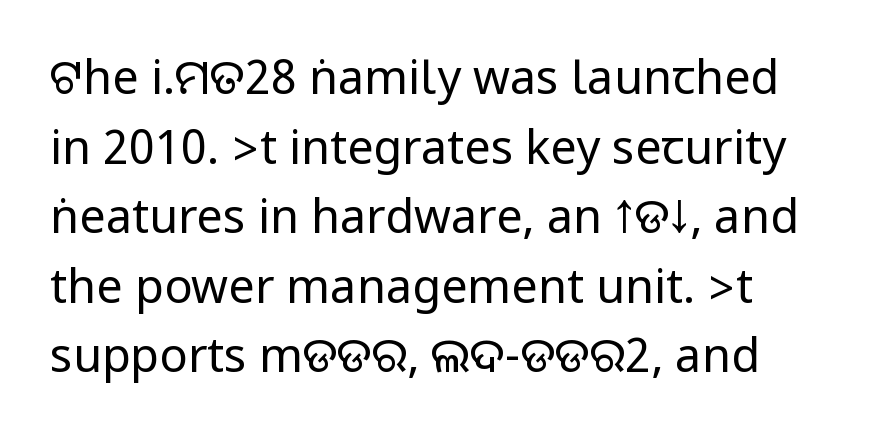
This sample uses an upright cut, with every glyph sitting square on the baseline. The rendering uses a moderate line-height, typical for paragraphs. Vertical stems look standard width or narrower in stroke. The letters carry no serifs — their stems end cleanly without finishing strokes. Words appear dense and cohesive because spacing is normal. Type without underlining.
